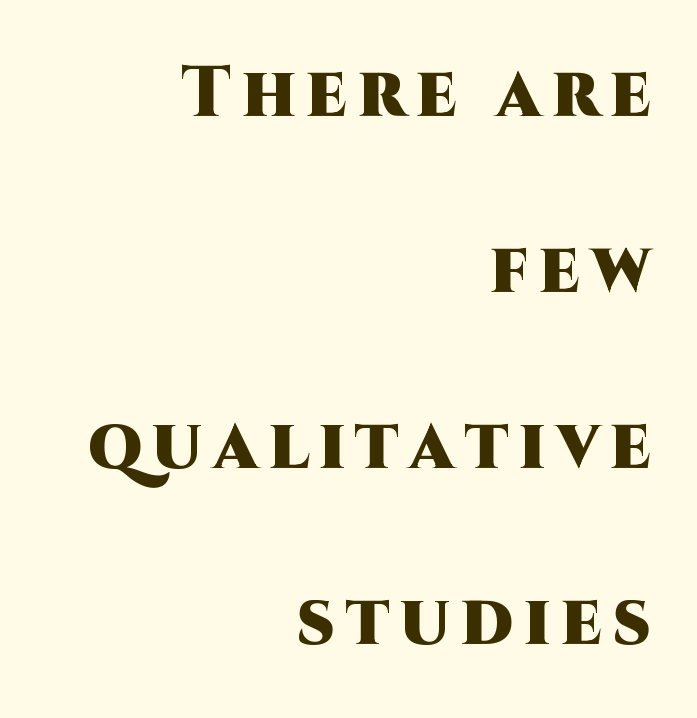
Caption: bold face, heavy strokes. Descenders hang freely into open space. Reading down the block, your eye finds every line finishing at a fixed right position. This is roman type, the default non-slanted kind.
